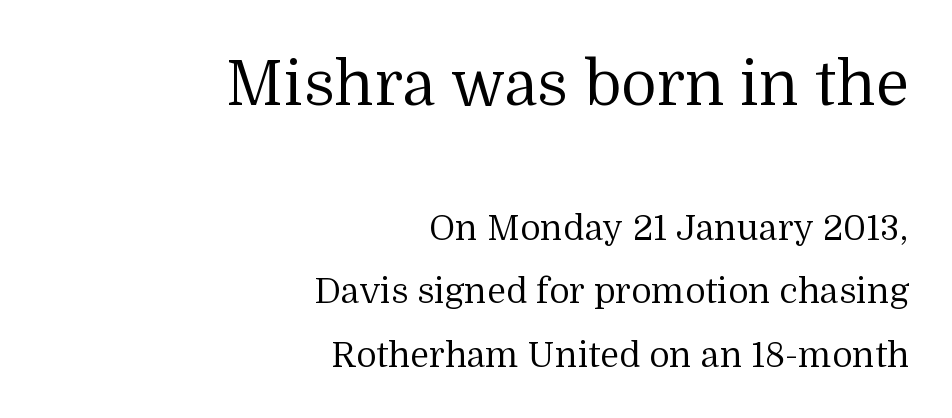
The image shows 62 px regular-weight serif type, upright; set right-aligned, line spacing 1.81x, normal letter spacing, not underlined; the first (top) block is 1.77x larger; medium stroke contrast and a medium x-height.
